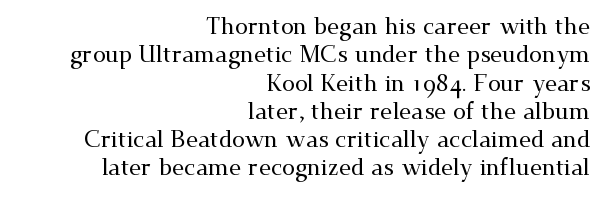
Leftover space on each line is placed entirely before the opening word. The space beneath each line is pristine and unruled. Default kerning and tracking; the words read as compact shapes. Every stem runs plumb, perpendicular to the baseline.
